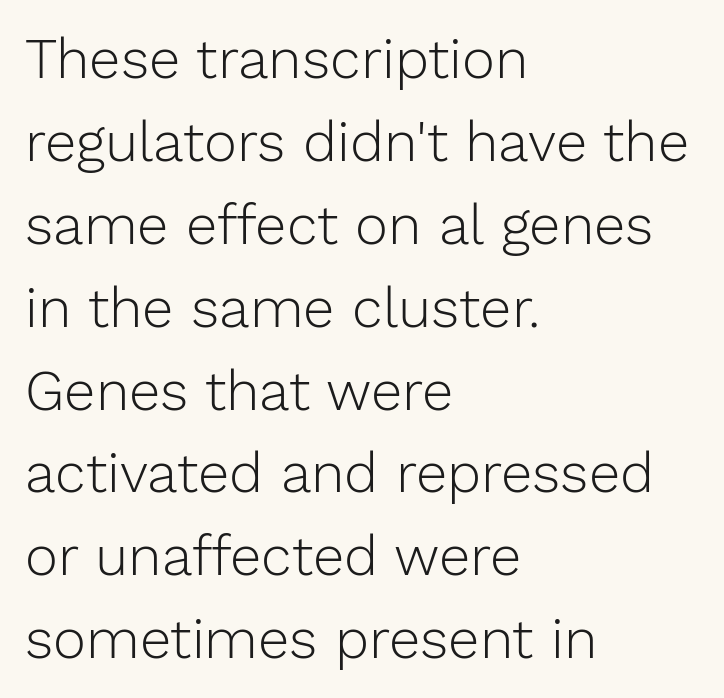
{"serif": "no", "italic": "no", "bold": "no", "weight": "light", "width": "normal", "stroke_contrast": "low", "x_height": "medium", "monospaced": "no", "underline": "no", "align": "left", "line_spacing": "normal", "line_spacing_ratio": 1.48, "letter_spacing": "normal", "letter_spacing_em": 0.0, "glyph_px": 56}
